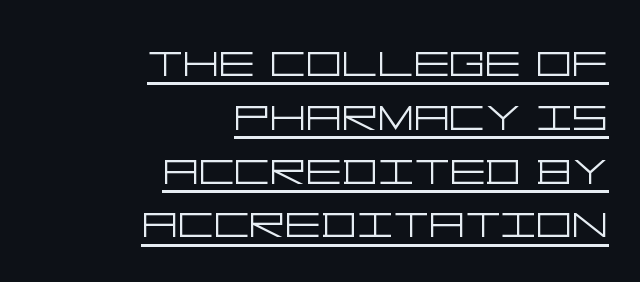
The image shows 56 px light, wide sans-serif type, upright; set right-aligned, tight line spacing (0.96x), normal letter spacing, underlined; low stroke contrast and a large x-height.
